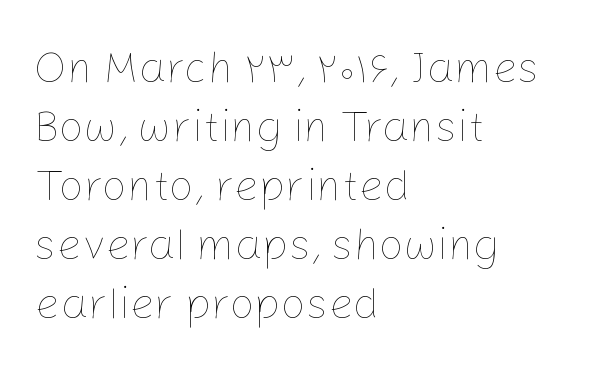
Q: Is the text bold? A: No.
Q: Is the text italic (slanted)? A: No, it is upright.
Q: Is the text underlined? A: No.
Q: How is the paragraph aligned? A: Left-aligned.
Q: Is the spacing between letters normal or unusually wide? A: Normal.
Q: Is the spacing between lines tight, normal or loose? A: Normal.
Q: Width (condensed, normal, or wide)? A: Normal.
Q: Stroke contrast? A: Low.
Q: x-height? A: Medium.
Q: Monospaced? A: No.
